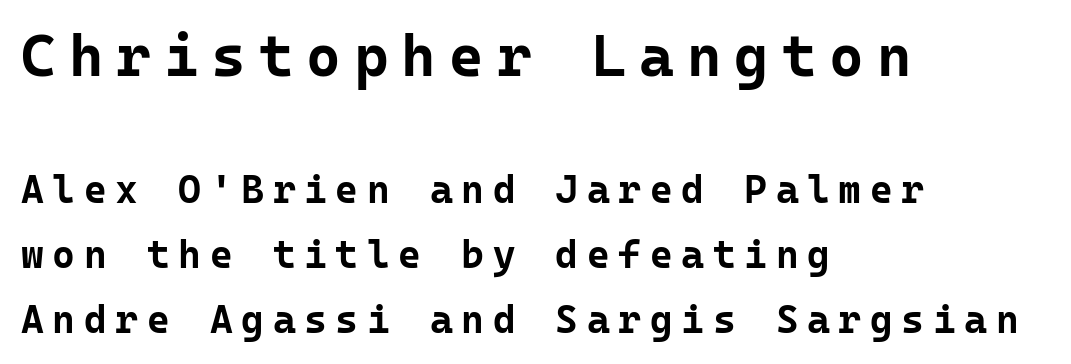
{"serif": "no", "italic": "no", "bold": "yes", "weight": "bold", "width": "normal", "stroke_contrast": "low", "x_height": "medium", "monospaced": "yes", "underline": "no", "align": "left", "line_spacing": "normal", "line_spacing_ratio": 1.66, "letter_spacing": "wide", "letter_spacing_em": 0.22, "larger_block": "first", "size_ratio": 1.51, "glyph_px": 59}
